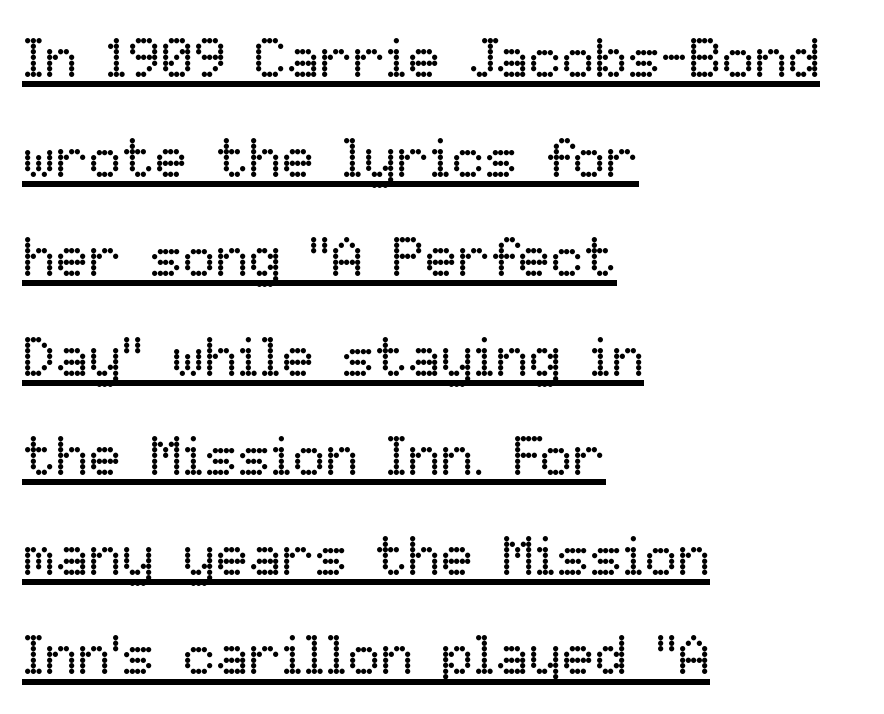
Q: Is the text bold? A: No.
Q: Is the text italic (slanted)? A: No, it is upright.
Q: Is the text underlined? A: Yes.
Q: How is the paragraph aligned? A: Left-aligned.
Q: Is the spacing between letters normal or unusually wide? A: Normal.
Q: Width (condensed, normal, or wide)? A: Normal.
Q: Stroke contrast? A: Low.
Q: x-height? A: Medium.
Q: Monospaced? A: No.
